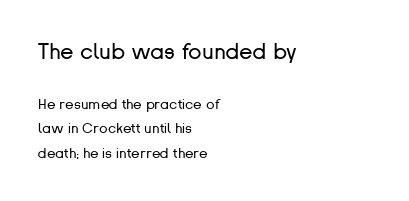
{"italic": "no", "bold": "no", "underline": "no", "align": "left", "line_spacing_ratio": 1.77, "letter_spacing": "normal", "letter_spacing_em": 0.0, "larger_block": "first", "size_ratio": 1.57, "glyph_px": 22}
